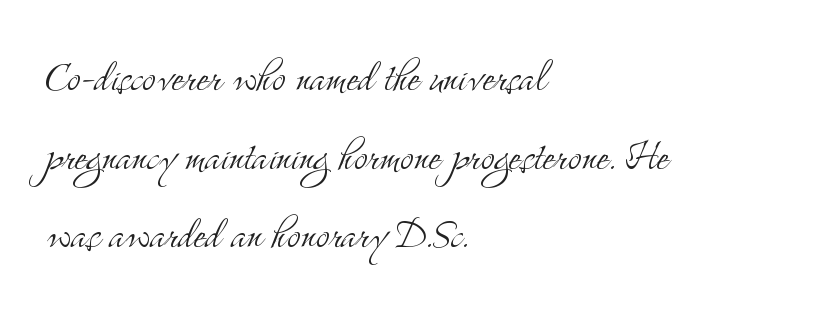
The image shows 51 px light, condensed serif type; set left-aligned, normal line spacing (1.54x), normal letter spacing, not underlined; medium stroke contrast and a small x-height.
